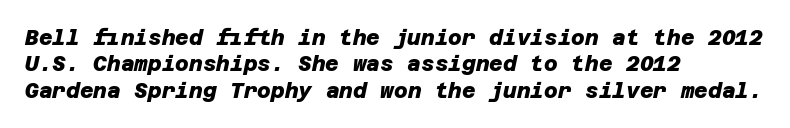
Q: Is the text bold? A: Yes.
Q: Is the text underlined? A: No.
Q: How is the paragraph aligned? A: Left-aligned.
Q: Is the spacing between letters normal or unusually wide? A: Normal.
Q: Is the spacing between lines tight, normal or loose? A: Normal.
